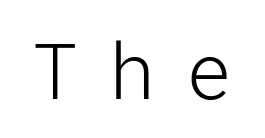
Q: Is the text bold? A: No.
Q: Is the text italic (slanted)? A: No, it is upright.
Q: Is the typeface a serif or a sans-serif typeface? A: Sans-serif.
Q: Is the text underlined? A: No.
Q: Is the spacing between letters normal or unusually wide? A: Unusually wide.
Q: Width (condensed, normal, or wide)? A: Normal.
Q: Stroke contrast? A: Low.
Q: x-height? A: Medium.
